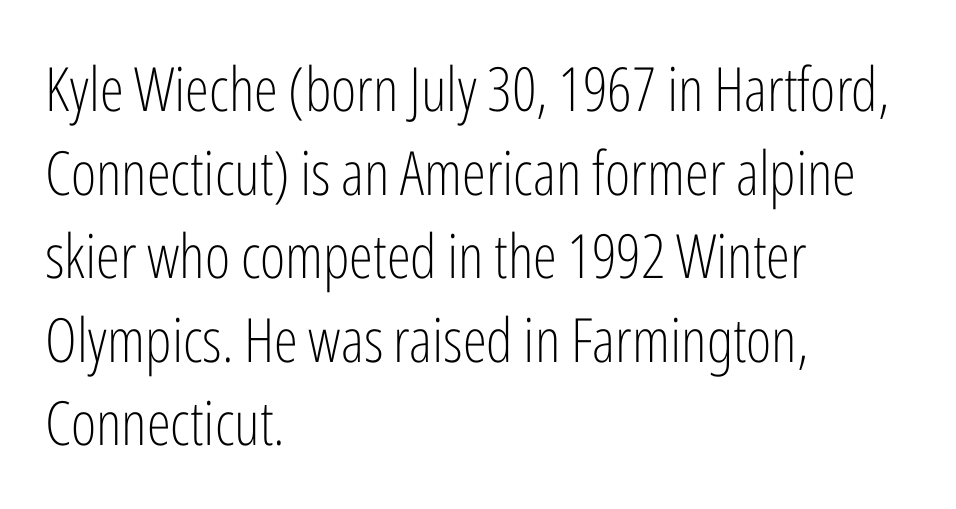
Q: Is the text bold? A: No.
Q: Is the text italic (slanted)? A: No, it is upright.
Q: Is the typeface a serif or a sans-serif typeface? A: Sans-serif.
Q: Is the text underlined? A: No.
Q: How is the paragraph aligned? A: Left-aligned.
Q: Is the spacing between letters normal or unusually wide? A: Normal.
Q: Is the spacing between lines tight, normal or loose? A: Normal.
Q: Width (condensed, normal, or wide)? A: Condensed.
Q: Stroke contrast? A: Low.
Q: x-height? A: Medium.
Q: Monospaced? A: No.
